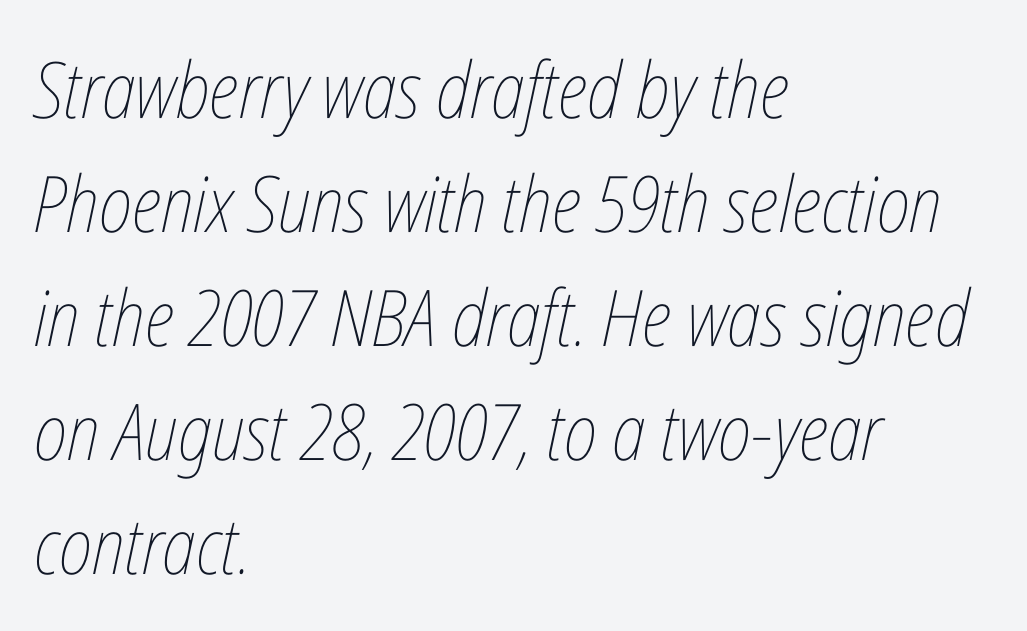
Is the stroke heavy? The answer is a plain regular-or-lighter. Beneath every word, the page is bare. One glance says typical: line gaps are just what's usual. Spacing between characters is what you'd get straight out of the box. Compared with a centered layout, this one pins lines to the left instead.
